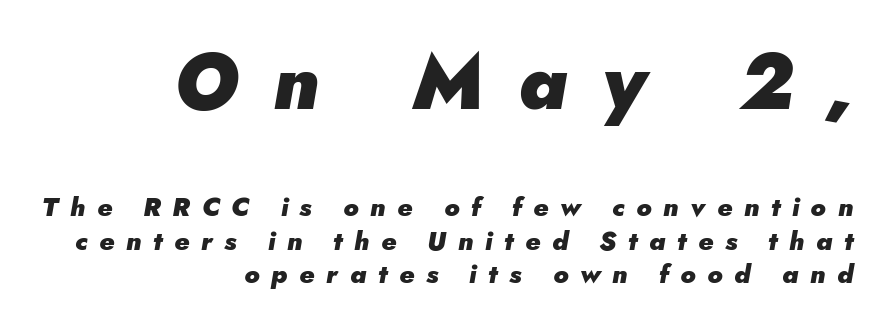
{"italic": "yes", "lean": "right", "slant_degrees": 5, "bold": "yes", "weight": "heavy", "width": "normal", "stroke_contrast": "low", "x_height": "small", "monospaced": "no", "underline": "no", "align": "right", "line_spacing": "normal", "line_spacing_ratio": 1.29, "letter_spacing": "wide", "letter_spacing_em": 0.45, "larger_block": "first", "size_ratio": 3.0, "glyph_px": 78}
